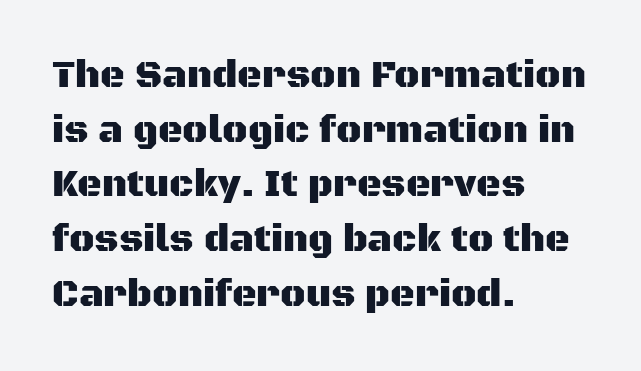
{"serif": "no", "italic": "no", "width": "normal", "stroke_contrast": "medium", "x_height": "large", "monospaced": "no", "underline": "no", "align": "left", "line_spacing": "normal", "line_spacing_ratio": 1.44, "letter_spacing": "normal", "letter_spacing_em": 0.0, "glyph_px": 38}
